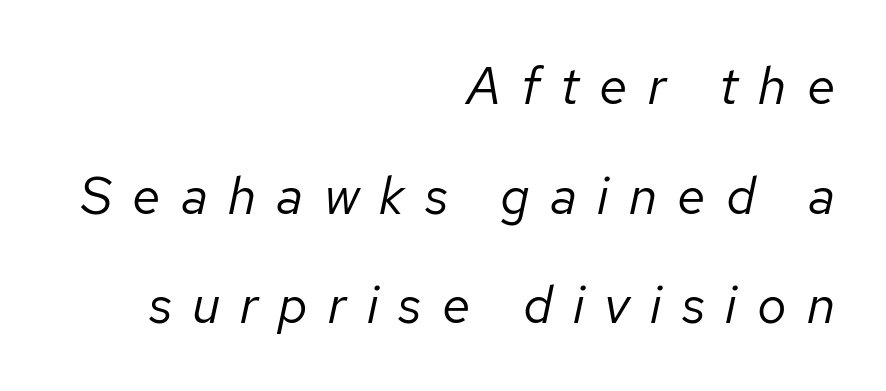
{"italic": "yes", "lean": "right", "slant_degrees": 12, "bold": "no", "weight": "regular", "width": "normal", "stroke_contrast": "low", "x_height": "medium", "monospaced": "no", "underline": "no", "align": "right", "line_spacing": "loose", "line_spacing_ratio": 2.11, "letter_spacing": "wide", "letter_spacing_em": 0.39, "glyph_px": 52}
